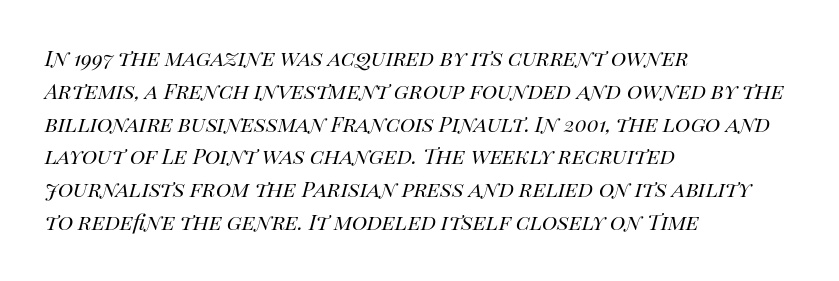
Nothing unusual about the tracking: characters are spaced as the font intends. Weight: regular or lighter. The passage shown stacks its lines at a standard gap. Any mark beneath the type? The region is blank. Observe the lean: these are italic letterforms.
